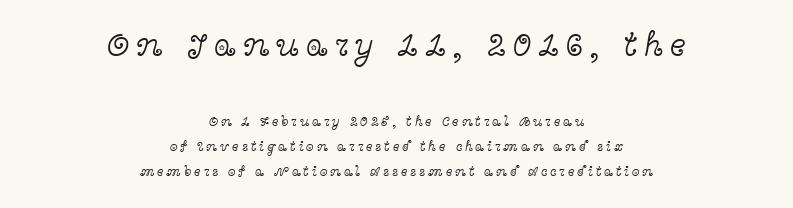
The image shows 34 px light, wide serif type, upright; set centered, line spacing 1.77x, unusually wide letter spacing (+0.2 em), not underlined; the first (top) block is 2.43x larger; a medium x-height.
